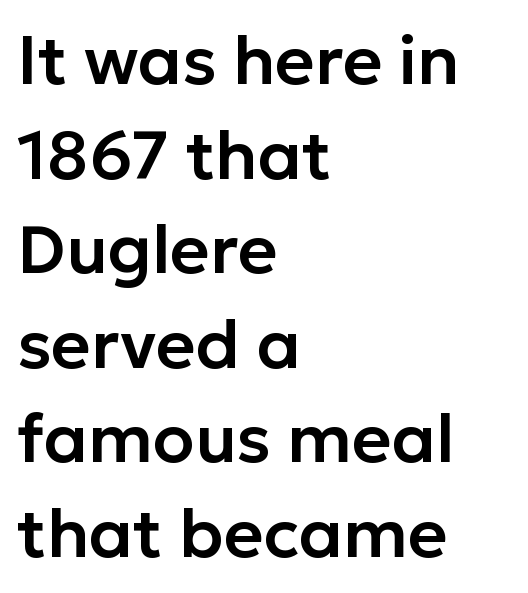
A roman cut, with each character standing at attention. Rows of type keep a routine distance in the vertical direction. Nothing unusual about the tracking: characters are spaced as the font intends. Every row of glyphs begins at an identical x-position on the left. Varying glyph widths throughout — classic text-font behaviour.
